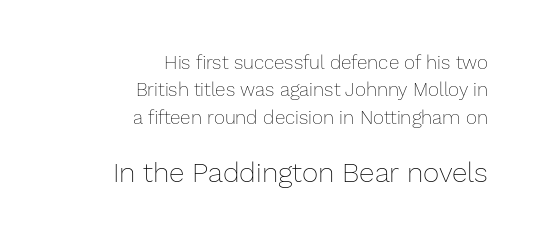
The image shows 28 px thin type, upright; set right-aligned, normal line spacing (1.44x), normal letter spacing, not underlined; the second (bottom) block is 1.47x larger; low stroke contrast and a medium x-height.
